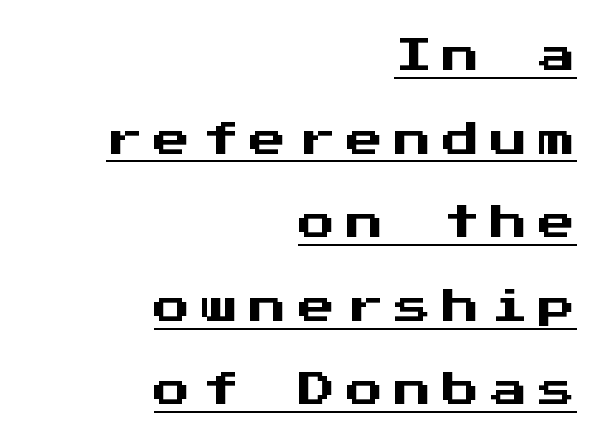
Q: Is the text italic (slanted)? A: No, it is upright.
Q: Is the typeface a serif or a sans-serif typeface? A: Sans-serif.
Q: Is the text underlined? A: Yes.
Q: How is the paragraph aligned? A: Right-aligned.
Q: Is the spacing between letters normal or unusually wide? A: Unusually wide.
Q: Is the spacing between lines tight, normal or loose? A: Loose.
Q: Width (condensed, normal, or wide)? A: Normal.
Q: Stroke contrast? A: Medium.
Q: x-height? A: Medium.
Q: Monospaced? A: Yes.
